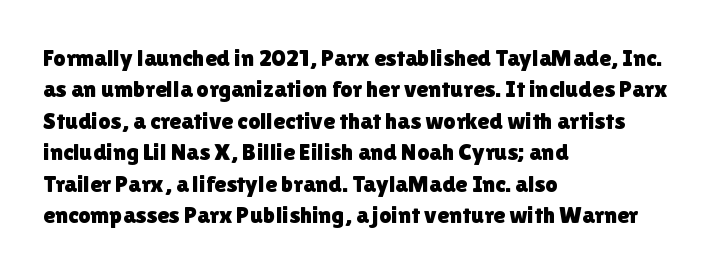
Here the glyphs are tracked normally, forming tight word shapes. Type without underlining. A roman cut, with each character standing at attention. A classic flush-left, rag-right setting is used for this passage.
